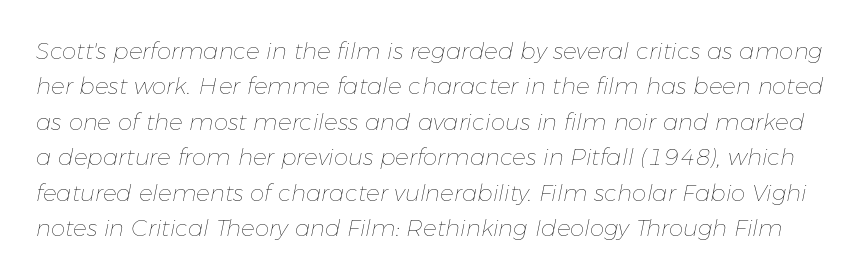
Q: Is the text bold? A: No.
Q: Is the text italic (slanted)? A: Yes, it leans right by about 11 degrees.
Q: Is the text underlined? A: No.
Q: Is the spacing between letters normal or unusually wide? A: Normal.
Q: Is the spacing between lines tight, normal or loose? A: Normal.
